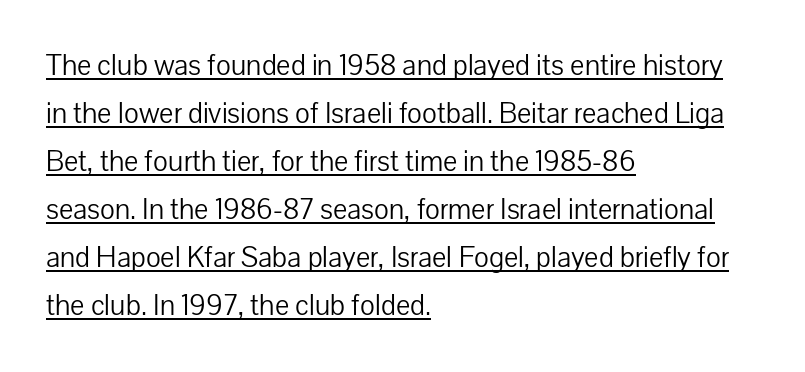
Posture: straight, roman, zero tilt. Nothing sits at the stroke ends, so this counts as sans-serif. Descenders here cross a horizontal rule under the line. Think standard paragraph weight, or any step lighter than that.
